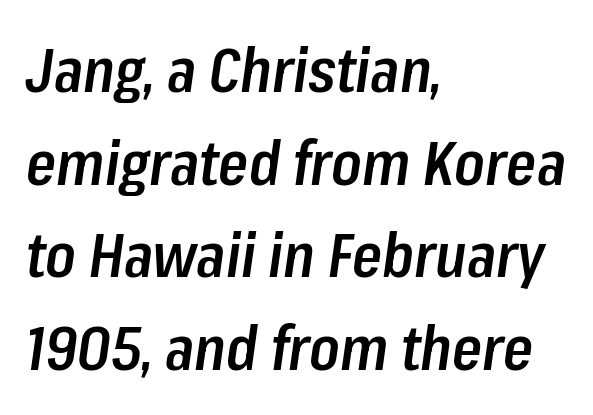
{"italic": "yes", "lean": "right", "slant_degrees": 8, "bold": "semi", "weight": "semibold", "width": "condensed", "stroke_contrast": "low", "x_height": "medium", "monospaced": "no", "underline": "no", "align": "left", "line_spacing": "normal", "line_spacing_ratio": 1.52, "letter_spacing": "normal", "letter_spacing_em": 0.0, "glyph_px": 61}
